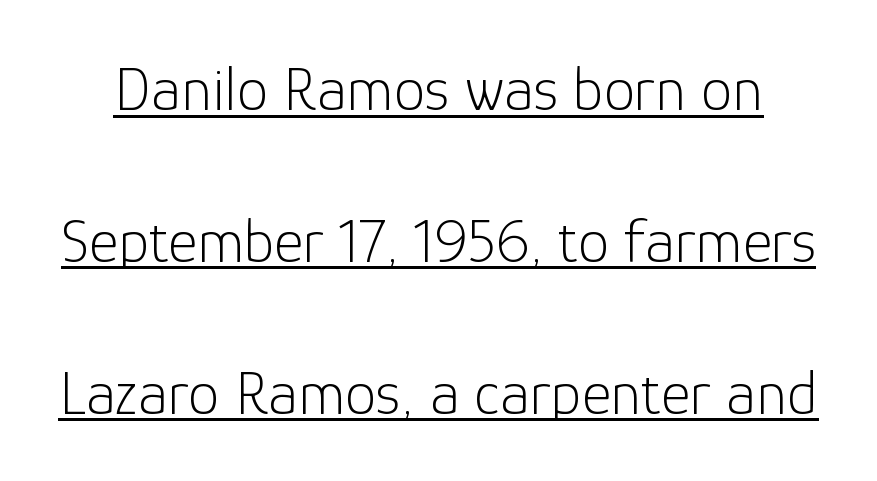
{"serif": "no", "italic": "no", "bold": "no", "weight": "light", "width": "normal", "stroke_contrast": "low", "x_height": "medium", "monospaced": "no", "underline": "yes", "line_spacing": "loose", "line_spacing_ratio": 2.41, "letter_spacing": "normal", "letter_spacing_em": 0.0, "glyph_px": 63}
